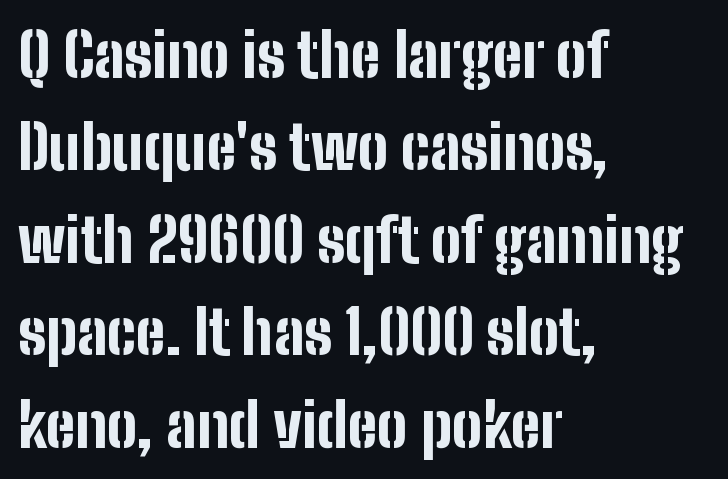
The image shows 60 px bold, condensed sans-serif type, upright; set left-aligned, normal line spacing (1.54x), normal letter spacing, not underlined; low stroke contrast and a medium x-height.
